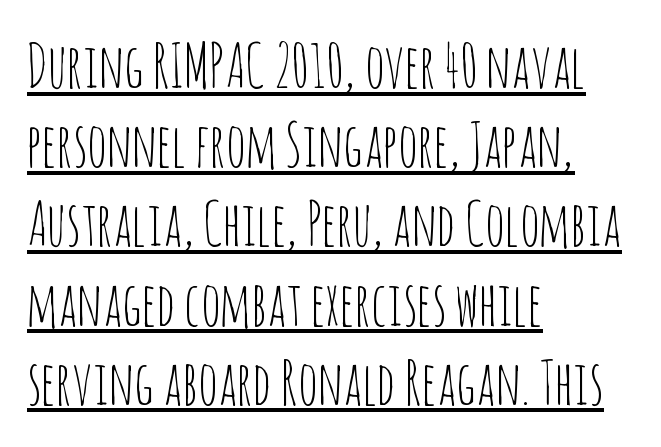
Each letter keeps its own natural width here, so spacing adapts to shape. Is the block centered? No — it sits flush against the left margin. In terms of letterspacing, this is plain default setting. Italic: no, the glyphs are upright roman.
